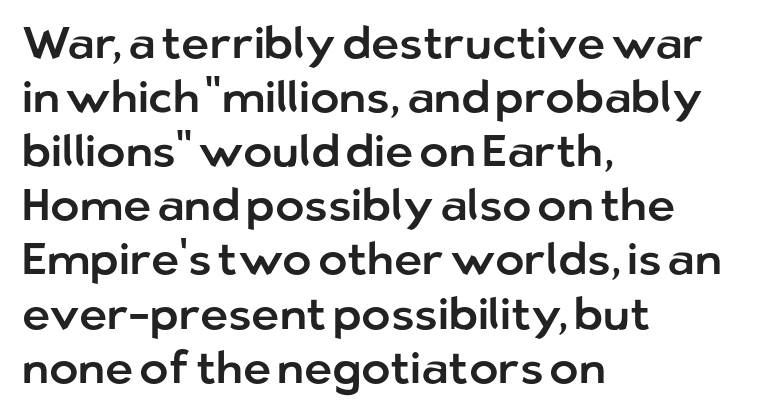
Q: Is the text italic (slanted)? A: No, it is upright.
Q: Is the typeface a serif or a sans-serif typeface? A: Sans-serif.
Q: Is the text underlined? A: No.
Q: How is the paragraph aligned? A: Left-aligned.
Q: Is the spacing between letters normal or unusually wide? A: Normal.
Q: Width (condensed, normal, or wide)? A: Normal.
Q: Stroke contrast? A: Low.
Q: x-height? A: Medium.
Q: Monospaced? A: No.
